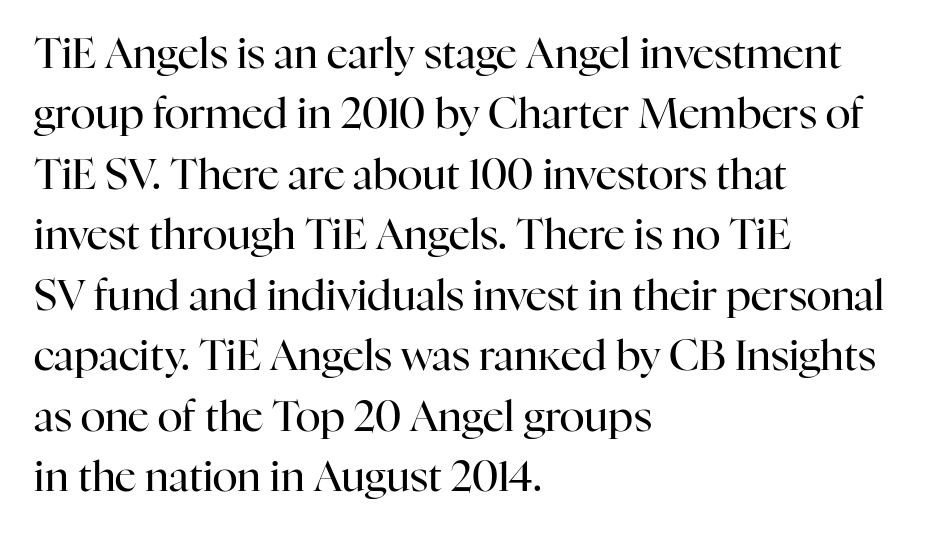
Q: Is the text bold? A: No.
Q: Is the text italic (slanted)? A: No, it is upright.
Q: Is the typeface a serif or a sans-serif typeface? A: Serif.
Q: Is the text underlined? A: No.
Q: How is the paragraph aligned? A: Left-aligned.
Q: Is the spacing between letters normal or unusually wide? A: Normal.
Q: Is the spacing between lines tight, normal or loose? A: Normal.
Q: Width (condensed, normal, or wide)? A: Normal.
Q: Stroke contrast? A: High.
Q: x-height? A: Medium.
Q: Monospaced? A: No.
